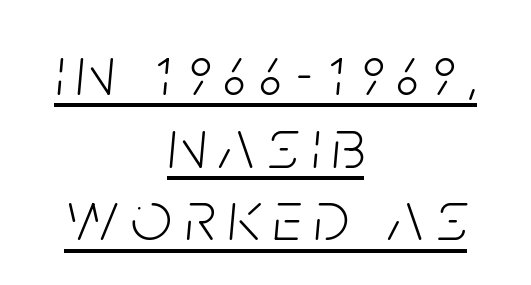
Characters are canted at an angle relative to the baseline's perpendicular. Each line is balanced around a shared central axis. Is this a heavy cut? Hardly; it is regular or lighter. Regarding leading, the lines here are crowded together. Is this a fixed-width face? No — the glyphs have proportional, varying widths.
